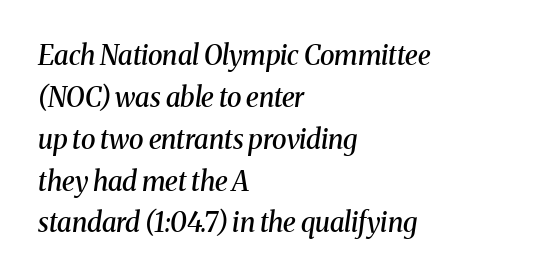
The image shows 27 px text type, italic (leaning right); set left-aligned, normal line spacing (1.55x), normal letter spacing, not underlined.
